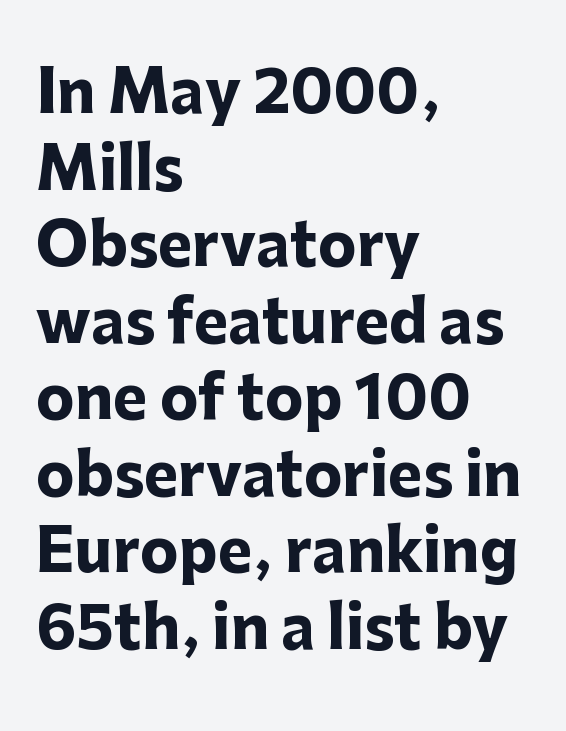
Q: Is the text bold? A: Yes.
Q: Is the text italic (slanted)? A: No, it is upright.
Q: Is the typeface a serif or a sans-serif typeface? A: Sans-serif.
Q: Is the text underlined? A: No.
Q: How is the paragraph aligned? A: Left-aligned.
Q: Is the spacing between letters normal or unusually wide? A: Normal.
Q: Is the spacing between lines tight, normal or loose? A: Normal.
Q: Width (condensed, normal, or wide)? A: Normal.
Q: Stroke contrast? A: Low.
Q: x-height? A: Medium.
Q: Monospaced? A: No.
